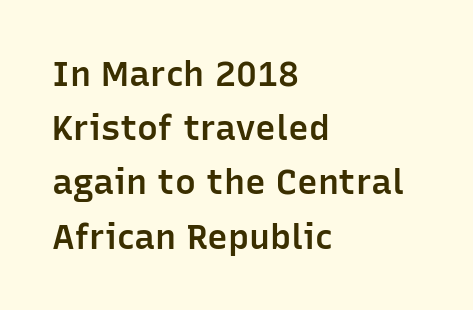
The letters sit at their default tracking, neither squeezed nor spread. Whoever set this chose a conventional vertical rhythm. Set as a demibold, roughly 600 on the weight scale. A student would call this left alignment; a typographer would say flush left, rag right. This sample uses an upright cut, with every glyph sitting square on the baseline.
